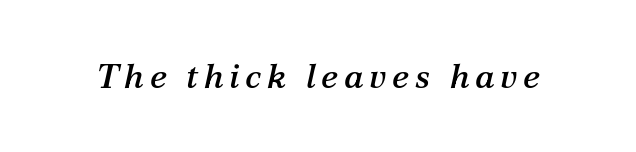
The image shows 35 px serif type, italic (leaning right); set not underlined; medium stroke contrast and a medium x-height.
